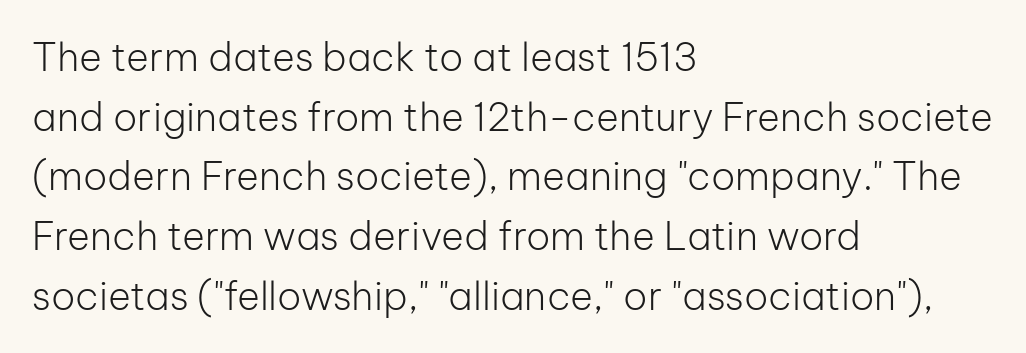
Q: Is the text bold? A: No.
Q: Is the text italic (slanted)? A: No, it is upright.
Q: Is the typeface a serif or a sans-serif typeface? A: Sans-serif.
Q: Is the text underlined? A: No.
Q: How is the paragraph aligned? A: Left-aligned.
Q: Is the spacing between letters normal or unusually wide? A: Normal.
Q: Is the spacing between lines tight, normal or loose? A: Normal.
Q: Width (condensed, normal, or wide)? A: Normal.
Q: Stroke contrast? A: Low.
Q: x-height? A: Medium.
Q: Monospaced? A: No.
